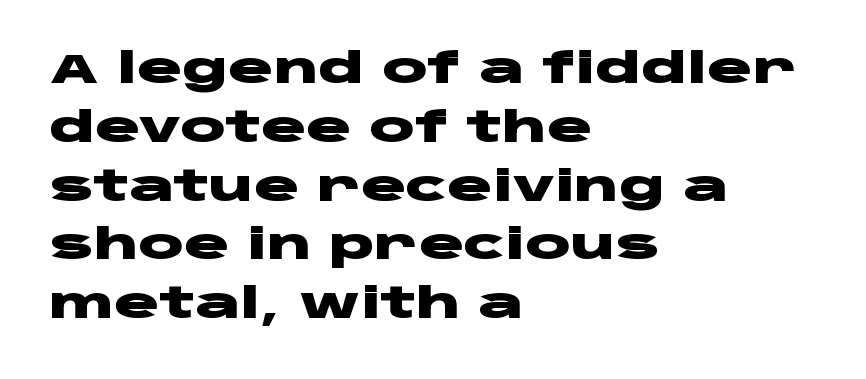
The image shows 42 px heavy, wide sans-serif type, upright; set left-aligned, normal line spacing (1.4x), normal letter spacing, not underlined; low stroke contrast and a large x-height.
